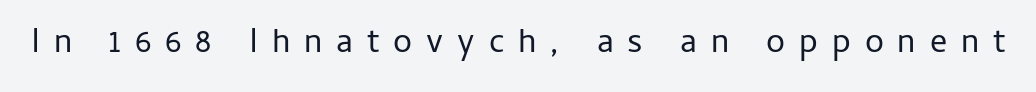
No heavy texture on the line: the type isn't bold. Honestly, there is no underline to notice here at all. Classification — sans serif. Looks like regular typesetting: each glyph gets only the width it needs. Posture: vertical.
